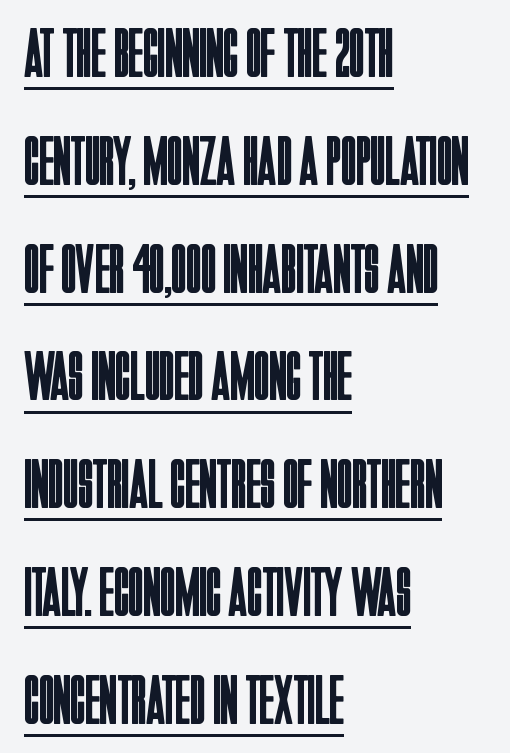
Q: Is the text bold? A: No.
Q: Is the text italic (slanted)? A: No, it is upright.
Q: Is the typeface a serif or a sans-serif typeface? A: Sans-serif.
Q: Is the text underlined? A: Yes.
Q: How is the paragraph aligned? A: Left-aligned.
Q: Is the spacing between letters normal or unusually wide? A: Normal.
Q: Is the spacing between lines tight, normal or loose? A: Normal.
Q: Width (condensed, normal, or wide)? A: Condensed.
Q: Stroke contrast? A: Low.
Q: x-height? A: Large.
Q: Monospaced? A: No.
